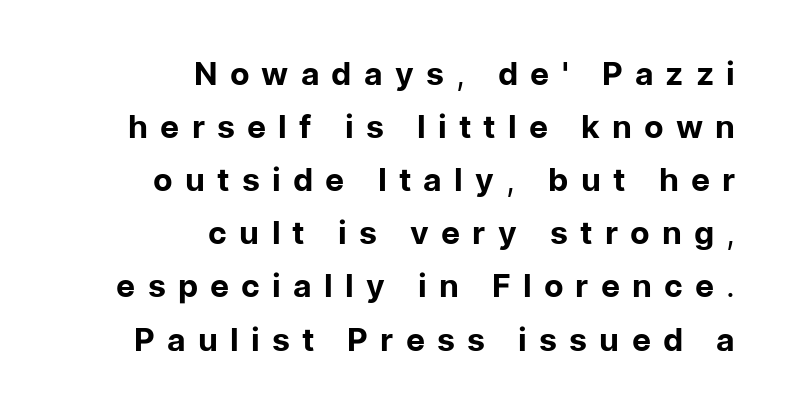
{"serif": "no", "italic": "no", "bold": "no", "weight": "regular", "width": "normal", "stroke_contrast": "low", "x_height": "medium", "monospaced": "no", "underline": "no", "align": "right", "line_spacing": "normal", "line_spacing_ratio": 1.66, "letter_spacing": "wide", "letter_spacing_em": 0.38, "glyph_px": 32}
